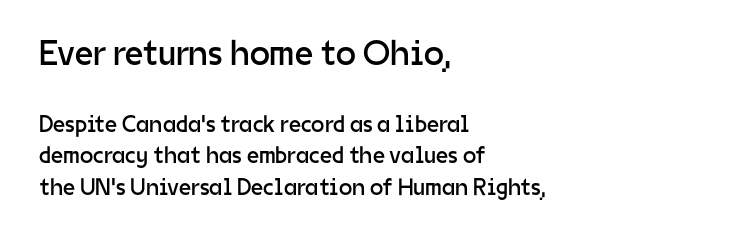
{"serif": "no", "italic": "no", "bold": "no", "weight": "regular", "width": "normal", "stroke_contrast": "low", "x_height": "medium", "monospaced": "no", "underline": "no", "align": "left", "line_spacing": "normal", "line_spacing_ratio": 1.31, "letter_spacing": "normal", "letter_spacing_em": 0.0, "larger_block": "first", "size_ratio": 1.5, "glyph_px": 36}
